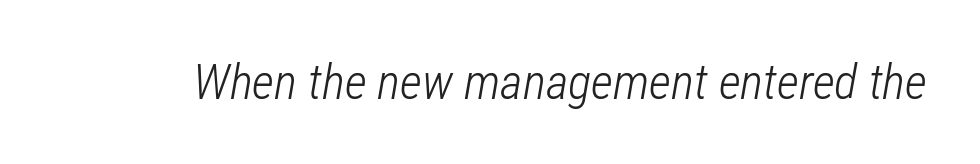
Q: Is the text bold? A: No.
Q: Is the text italic (slanted)? A: Yes, it leans right by about 12 degrees.
Q: Is the text underlined? A: No.
Q: Is the spacing between letters normal or unusually wide? A: Normal.
Q: Width (condensed, normal, or wide)? A: Condensed.
Q: Stroke contrast? A: Low.
Q: x-height? A: Medium.
Q: Monospaced? A: No.
